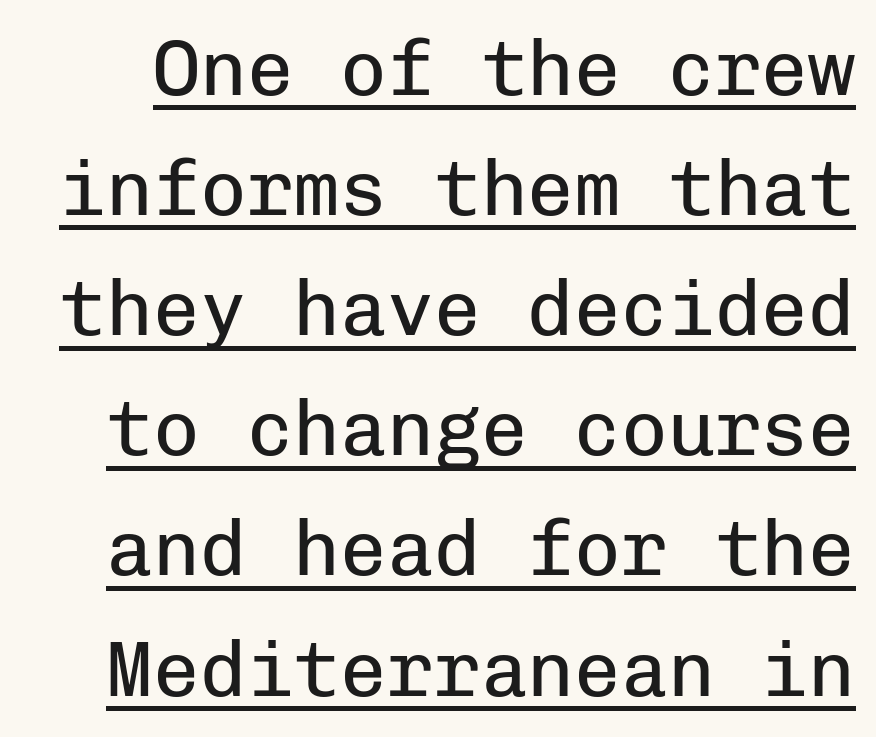
The image shows 78 px regular-weight sans-serif type, upright, monospaced; set normal line spacing (1.54x), normal letter spacing, underlined; low stroke contrast and a medium x-height.
